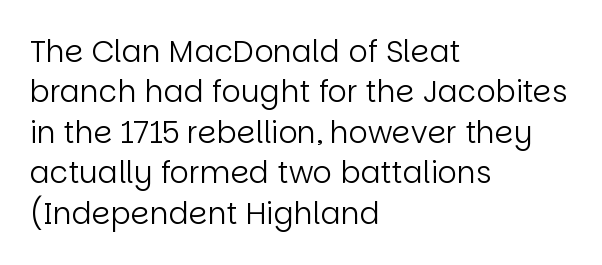
The image shows 30 px regular-weight sans-serif type, upright; set left-aligned, normal line spacing (1.35x), normal letter spacing, not underlined; low stroke contrast and a large x-height.
